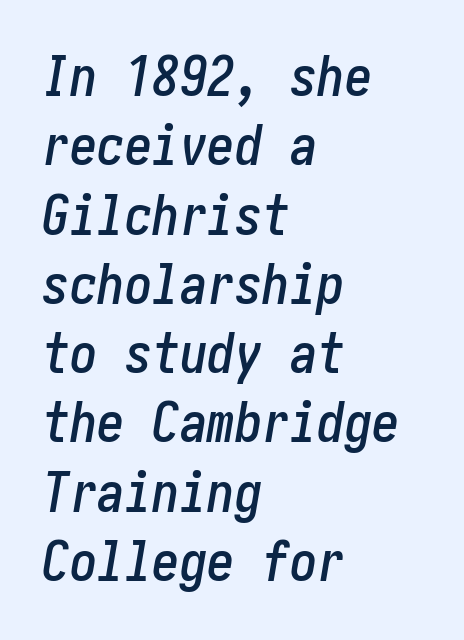
Q: Is the text italic (slanted)? A: Yes, it leans right by about 10 degrees.
Q: Is the text underlined? A: No.
Q: How is the paragraph aligned? A: Left-aligned.
Q: Is the spacing between letters normal or unusually wide? A: Normal.
Q: Is the spacing between lines tight, normal or loose? A: Normal.
Q: Width (condensed, normal, or wide)? A: Condensed.
Q: Stroke contrast? A: Low.
Q: x-height? A: Medium.
